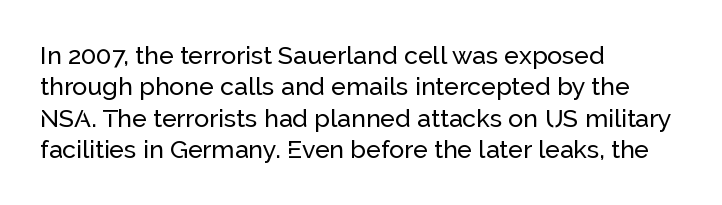
Q: Is the text italic (slanted)? A: No, it is upright.
Q: Is the text underlined? A: No.
Q: How is the paragraph aligned? A: Left-aligned.
Q: Is the spacing between letters normal or unusually wide? A: Normal.
Q: Is the spacing between lines tight, normal or loose? A: Normal.
